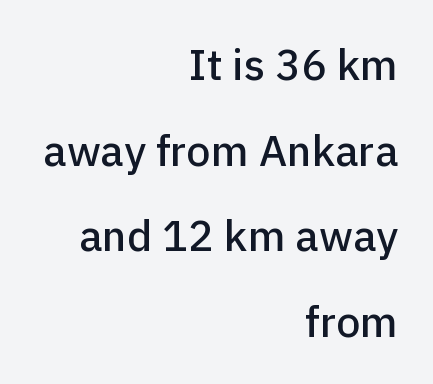
The image shows 43 px sans-serif type, upright; set right-aligned, loose line spacing (1.99x), normal letter spacing, not underlined; low stroke contrast and a medium x-height.
